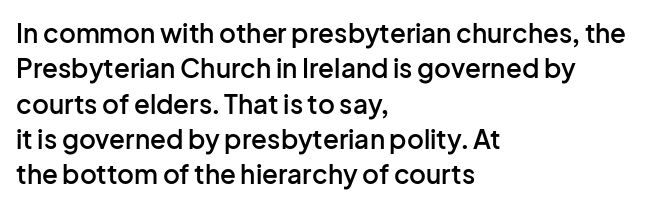
The image shows 26 px text type, upright; set left-aligned, normal line spacing (1.36x), normal letter spacing, not underlined.
